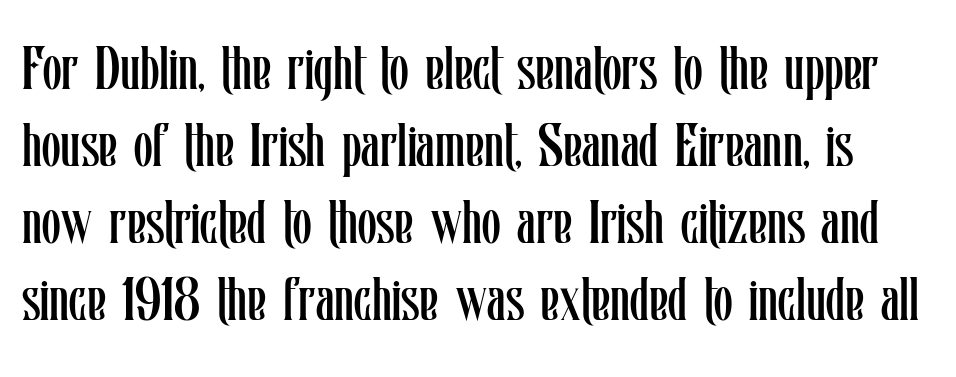
Varying glyph widths throughout — classic text-font behaviour. Line spacing here is normal. Caption: face not bold, strokes unweighted. Each row of text sits above clean, open space. Does the lettering tilt? It doesn't — this is upright.
